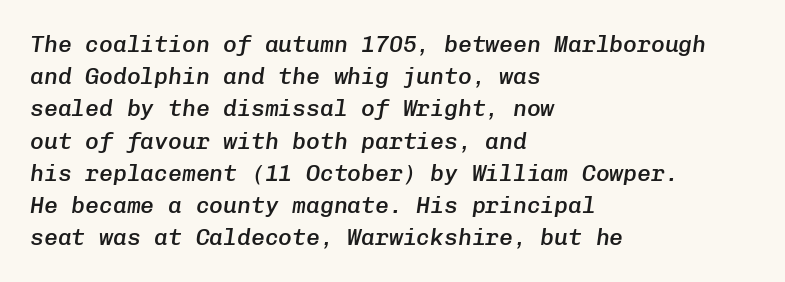
{"italic": "yes", "lean": "right", "slant_degrees": 8, "bold": "semi", "underline": "no", "align": "left", "line_spacing": "normal", "line_spacing_ratio": 1.4, "letter_spacing": "normal", "letter_spacing_em": 0.0, "glyph_px": 23}
